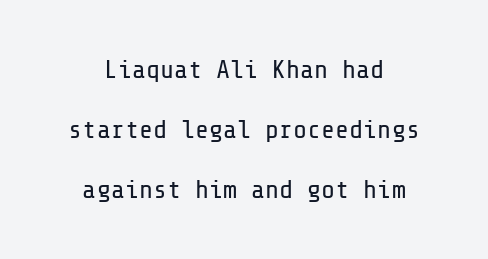
{"italic": "no", "bold": "no", "underline": "no", "line_spacing": "loose", "line_spacing_ratio": 2.3, "letter_spacing": "normal", "letter_spacing_em": 0.0, "glyph_px": 26}
